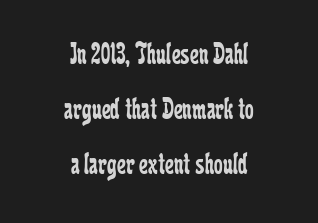
Does extra space separate the letters? No, they use regular spacing. Letters have the restrained weight of plain body copy at most. Any mark beneath the type? The region is blank. Neither beginnings nor endings align; midpoints do. Posture: straight, roman, zero tilt. Each letter keeps its own natural width here, so spacing adapts to shape.
